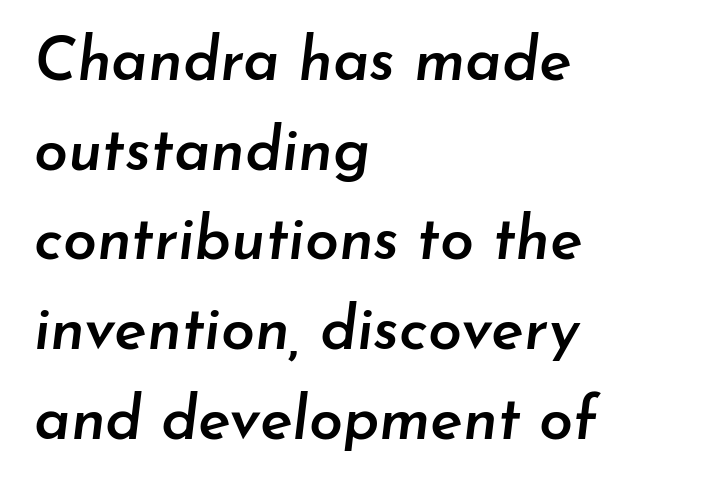
The image shows 61 px semibold type, italic (leaning right); set left-aligned, normal line spacing (1.47x), normal letter spacing, not underlined; low stroke contrast and a small x-height.
